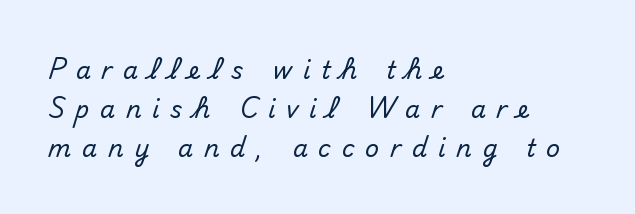
Check the space under the baseline: it is left empty. The compositor pushed each line to the left boundary. Compared with typical paragraphs, the rows here are spaced about the same. The type is letterspaced generously, with wide tracking.
